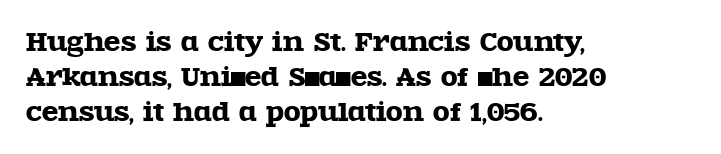
The image shows 24 px text type, upright; set left-aligned, normal line spacing (1.45x), normal letter spacing, not underlined.
